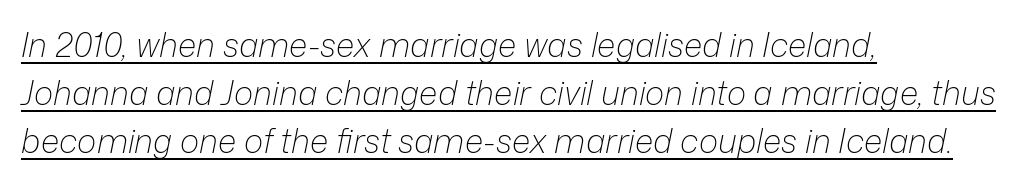
{"italic": "yes", "lean": "right", "slant_degrees": 12, "bold": "no", "weight": "light", "width": "normal", "stroke_contrast": "low", "x_height": "medium", "monospaced": "no", "underline": "yes", "align": "left", "line_spacing": "normal", "line_spacing_ratio": 1.45, "letter_spacing": "normal", "letter_spacing_em": 0.0, "glyph_px": 33}
